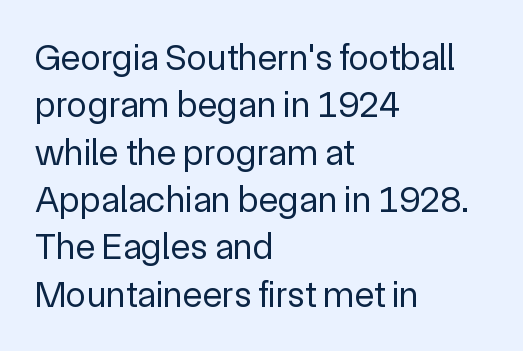
The image shows 37 px regular-weight sans-serif type, upright; set left-aligned, normal line spacing (1.28x), normal letter spacing, not underlined; a medium x-height.
